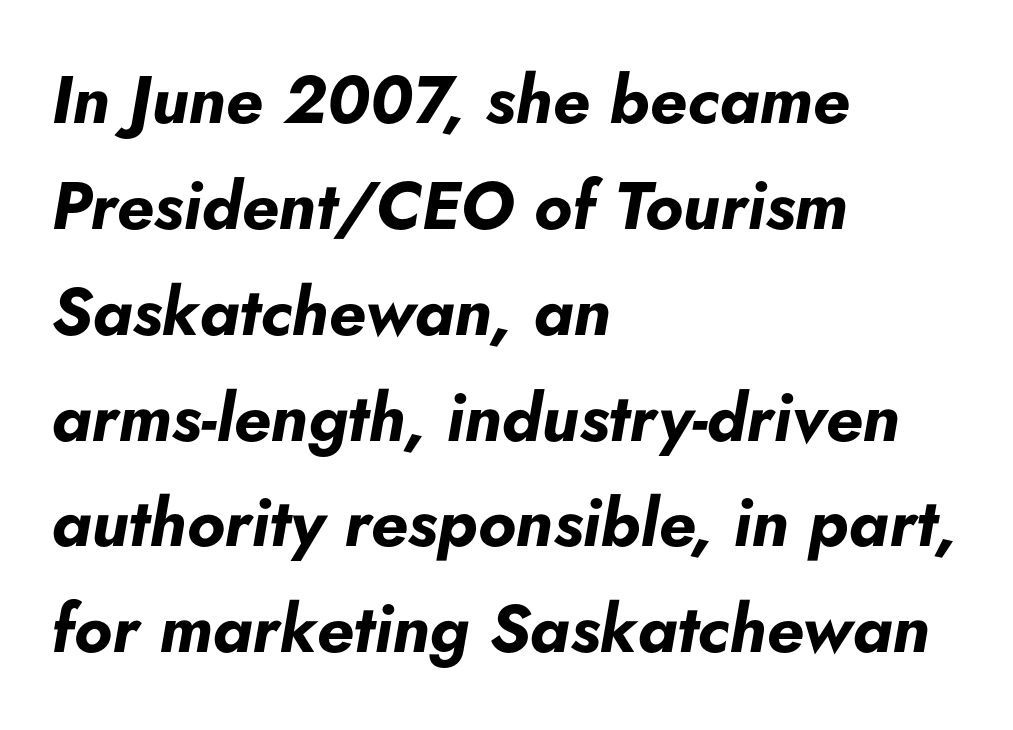
This rendering features lettering with no underline. Alignment: flush left. The face used here has a pronounced slope to its letters. Emphasis by weight is at full strength: bold. The letters advance in unequal steps, a hallmark of proportional type. Spacing between characters is what you'd get straight out of the box.
